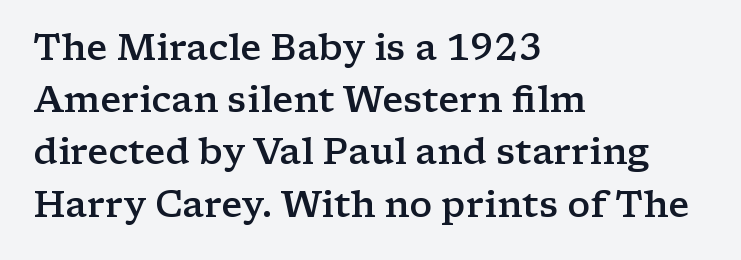
{"serif": "yes", "italic": "no", "bold": "semi", "weight": "semibold", "width": "wide", "stroke_contrast": "low", "x_height": "medium", "monospaced": "no", "underline": "no", "align": "left", "line_spacing": "normal", "line_spacing_ratio": 1.45, "letter_spacing": "normal", "letter_spacing_em": 0.0, "glyph_px": 36}
